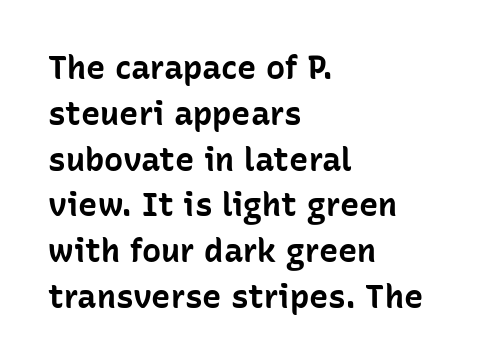
{"serif": "no", "italic": "no", "bold": "yes", "weight": "bold", "width": "normal", "stroke_contrast": "low", "x_height": "medium", "monospaced": "no", "underline": "no", "align": "left", "line_spacing": "normal", "line_spacing_ratio": 1.43, "letter_spacing": "normal", "letter_spacing_em": 0.0, "glyph_px": 32}
